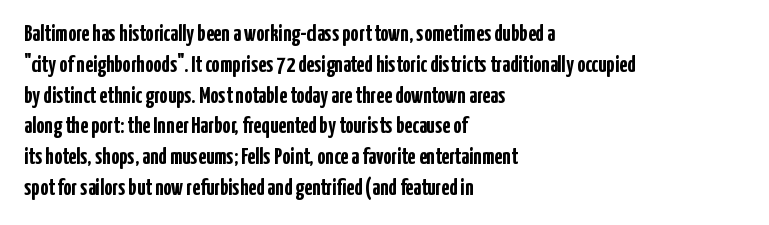
It's the straight-up-and-down kind of type. Descender tails drop into unmarked territory. Weight check: bold — yes, fully. Line beginnings align vertically; line endings do not.
